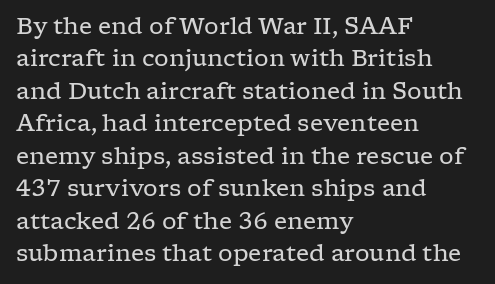
Q: Is the text bold? A: No.
Q: Is the text italic (slanted)? A: No, it is upright.
Q: Is the text underlined? A: No.
Q: How is the paragraph aligned? A: Left-aligned.
Q: Is the spacing between letters normal or unusually wide? A: Normal.
Q: Is the spacing between lines tight, normal or loose? A: Normal.
